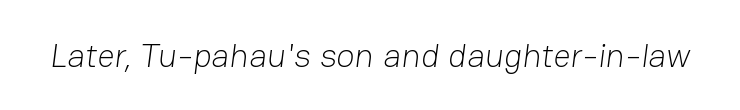
The image shows 34 px light sans-serif type; set normal letter spacing, not underlined; low stroke contrast and a medium x-height.
